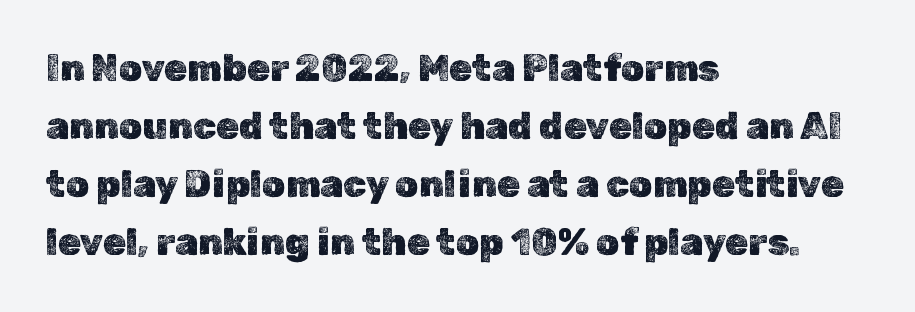
Note the varied advance widths — an 'i' is clearly narrower than an 'm'. This sample uses an upright cut, with every glyph sitting square on the baseline. Each row of text sits above clean, open space. One-word summary of the alignment: left.
